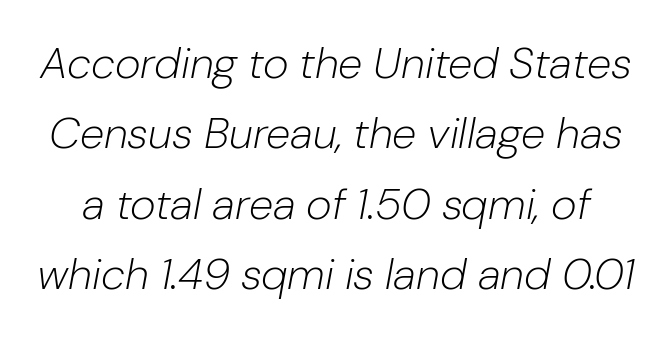
The image shows 44 px light type, italic (leaning right); set normal line spacing (1.6x), normal letter spacing, not underlined; low stroke contrast and a medium x-height.
